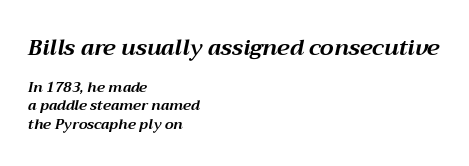
A typesetter would mark this as italic. In terms of weight, the rendering is a true, heavy bold. If you squint, the top block still reads clearly — it's the larger of the two. Summary of vertical rhythm: regular, with standard interline spacing. Reading down the block, your eye returns to a fixed left position each line.
